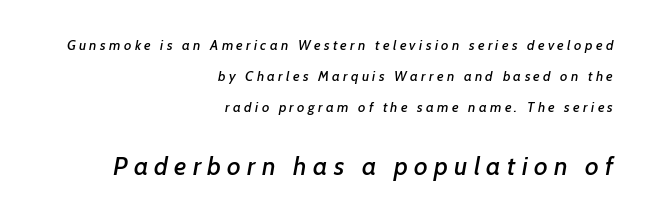
Does the leading feel generous? Absolutely, it's lavish. You could only call the tracking loose — the letters float apart. If you drew a ruler down the right edge, every line would touch it. Is the lower block the larger one? Yes — the lower block carries the bigger type.
